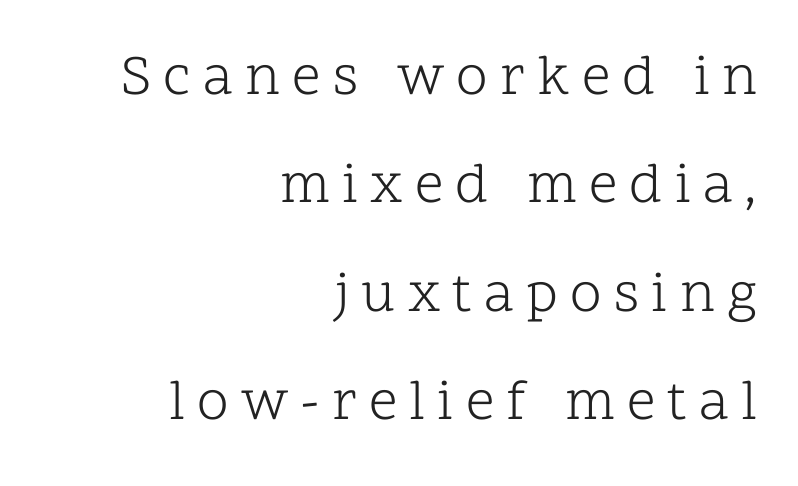
A bare baseline throughout the passage. This sample has the flowing, uneven cadence of proportional lettering. Observe the wide spacing: letters keep a clear distance from each other. Regarding serifs, this sample has them. Each new line begins a long way beneath the previous one.
